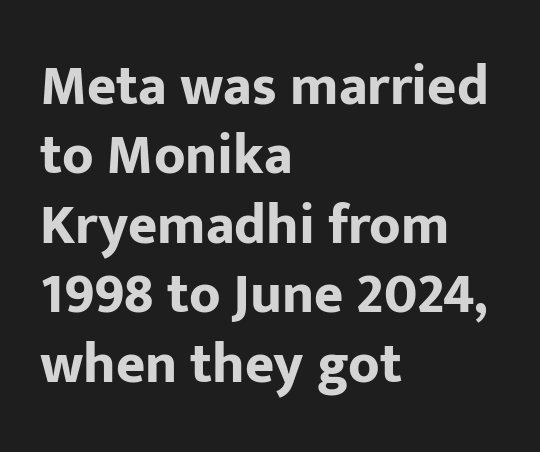
Q: Is the text bold? A: Yes.
Q: Is the text italic (slanted)? A: No, it is upright.
Q: Is the typeface a serif or a sans-serif typeface? A: Sans-serif.
Q: Is the text underlined? A: No.
Q: How is the paragraph aligned? A: Left-aligned.
Q: Is the spacing between letters normal or unusually wide? A: Normal.
Q: Width (condensed, normal, or wide)? A: Normal.
Q: Stroke contrast? A: Low.
Q: x-height? A: Medium.
Q: Monospaced? A: No.
